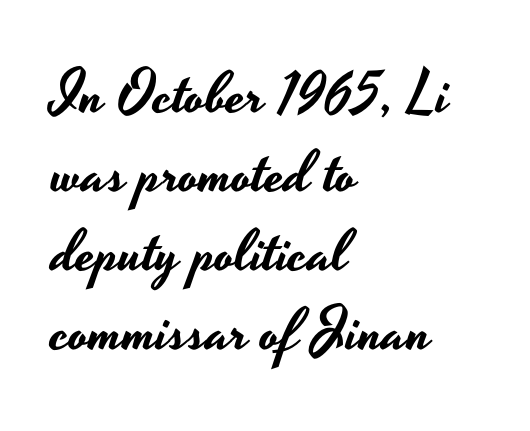
The glyphs are unaccompanied by any horizontal stroke below them. Tracking here is standard; glyphs follow each other at the usual distance. Horizontally, the lines are justified to the leading edge only.
